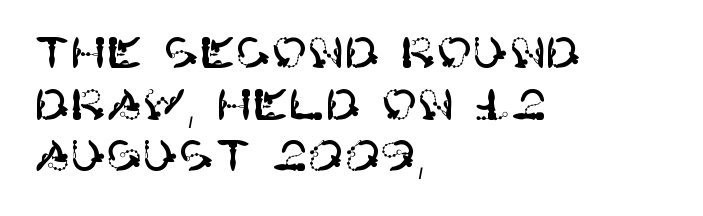
Q: Is the text italic (slanted)? A: No, it is upright.
Q: Is the typeface a serif or a sans-serif typeface? A: Sans-serif.
Q: Is the text underlined? A: No.
Q: How is the paragraph aligned? A: Left-aligned.
Q: Is the spacing between letters normal or unusually wide? A: Normal.
Q: Width (condensed, normal, or wide)? A: Normal.
Q: Stroke contrast? A: High.
Q: x-height? A: Large.
